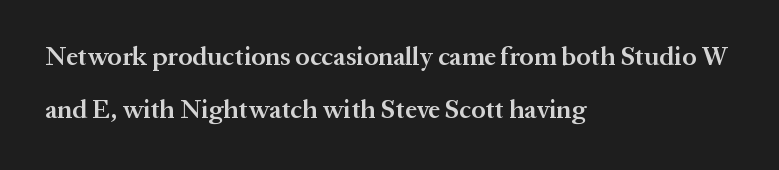
{"italic": "no", "bold": "semi", "underline": "no", "align": "left", "line_spacing": "loose", "line_spacing_ratio": 2.02, "letter_spacing": "normal", "letter_spacing_em": 0.0, "glyph_px": 26}
